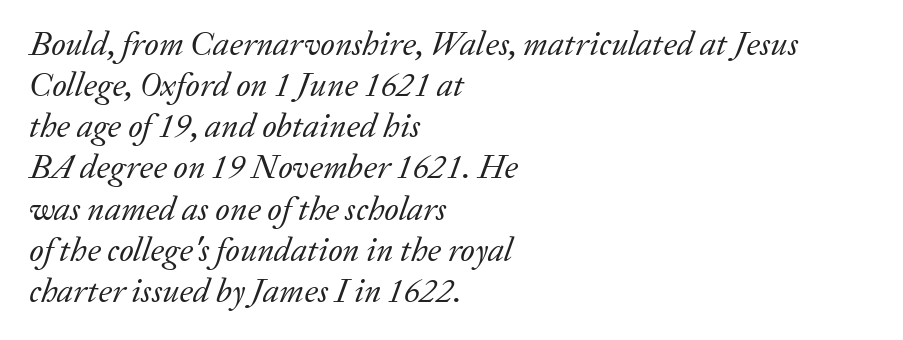
Q: Is the text bold? A: No.
Q: Is the text italic (slanted)? A: Yes, it leans right by about 20 degrees.
Q: Is the typeface a serif or a sans-serif typeface? A: Serif.
Q: Is the text underlined? A: No.
Q: How is the paragraph aligned? A: Left-aligned.
Q: Is the spacing between letters normal or unusually wide? A: Normal.
Q: Width (condensed, normal, or wide)? A: Normal.
Q: Stroke contrast? A: Low.
Q: x-height? A: Medium.
Q: Monospaced? A: No.
